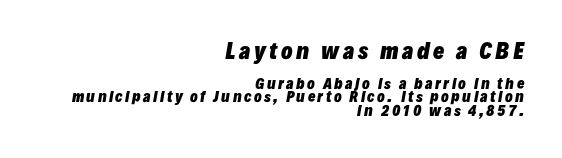
Clear beneath every line of the passage. A flush-right, rag-left setting is used for this passage. Compared with ordinary roman type, these characters are visibly tilted. The line-height multiplier appears low, near solid setting. As a designer I'd log this as weight 700, bold.
